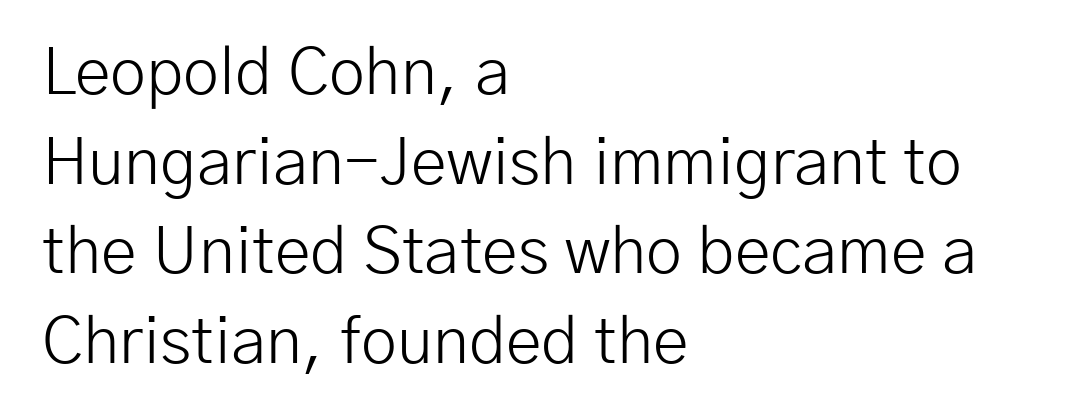
{"serif": "no", "italic": "no", "bold": "no", "weight": "light", "width": "normal", "stroke_contrast": "low", "x_height": "medium", "monospaced": "no", "underline": "no", "align": "left", "line_spacing": "normal", "line_spacing_ratio": 1.38, "letter_spacing": "normal", "letter_spacing_em": 0.0, "glyph_px": 65}
